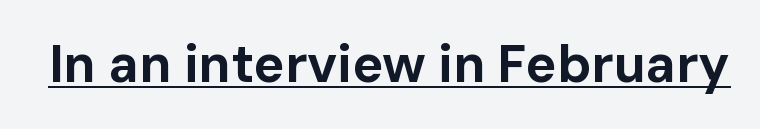
Q: Is the text bold? A: Yes.
Q: Is the text italic (slanted)? A: No, it is upright.
Q: Is the typeface a serif or a sans-serif typeface? A: Sans-serif.
Q: Is the text underlined? A: Yes.
Q: Is the spacing between letters normal or unusually wide? A: Normal.
Q: Width (condensed, normal, or wide)? A: Normal.
Q: Stroke contrast? A: Low.
Q: x-height? A: Medium.
Q: Monospaced? A: No.
